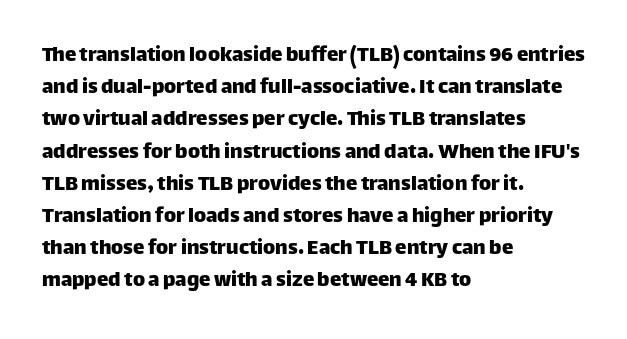
Q: Is the text italic (slanted)? A: No, it is upright.
Q: Is the text underlined? A: No.
Q: How is the paragraph aligned? A: Left-aligned.
Q: Is the spacing between letters normal or unusually wide? A: Normal.
Q: Is the spacing between lines tight, normal or loose? A: Normal.
